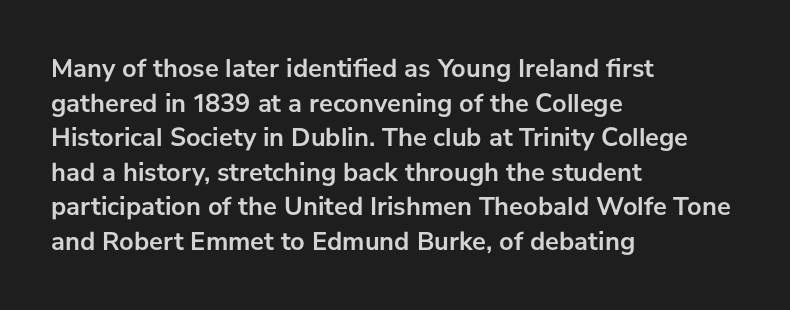
The image shows 26 px bold type, upright; set left-aligned, normal line spacing (1.33x), normal letter spacing, not underlined.
